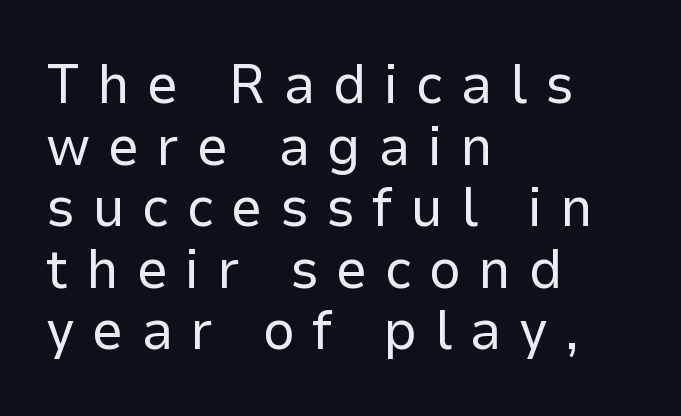
Beneath every word, the page is bare. You could barely slide anything between these rows. Is the stroke heavy? The answer is a plain regular-or-lighter. Classification — sans serif.
